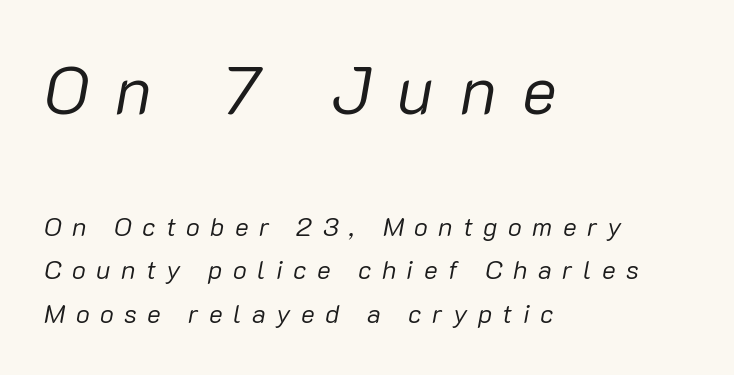
{"italic": "yes", "lean": "right", "slant_degrees": 10, "bold": "no", "weight": "regular", "width": "normal", "stroke_contrast": "low", "x_height": "medium", "monospaced": "no", "underline": "no", "align": "left", "line_spacing": "normal", "line_spacing_ratio": 1.68, "letter_spacing": "wide", "letter_spacing_em": 0.4, "larger_block": "first", "size_ratio": 2.54, "glyph_px": 66}
